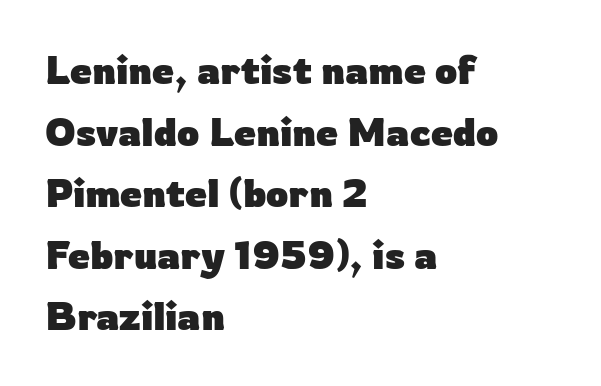
Q: Is the text bold? A: Yes.
Q: Is the text italic (slanted)? A: No, it is upright.
Q: Is the typeface a serif or a sans-serif typeface? A: Sans-serif.
Q: Is the text underlined? A: No.
Q: How is the paragraph aligned? A: Left-aligned.
Q: Is the spacing between letters normal or unusually wide? A: Normal.
Q: Is the spacing between lines tight, normal or loose? A: Normal.
Q: Width (condensed, normal, or wide)? A: Normal.
Q: Stroke contrast? A: Low.
Q: x-height? A: Medium.
Q: Monospaced? A: No.
